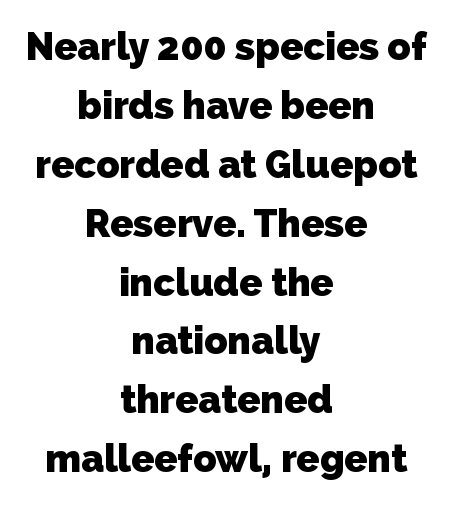
The letters advance in unequal steps, a hallmark of proportional type. Compared with typical paragraphs, the rows here are spaced about the same. Students, note that the glyphs here touch the page at normal intervals. The face used here is a sans, in the tradition of grotesques and geometrics. Emphasis by weight is at full strength: bold.
